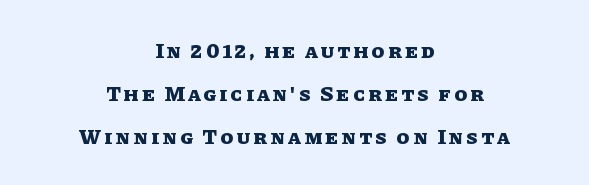
{"italic": "no", "bold": "yes", "underline": "no", "align": "center", "line_spacing": "loose", "line_spacing_ratio": 2.04, "glyph_px": 21}
